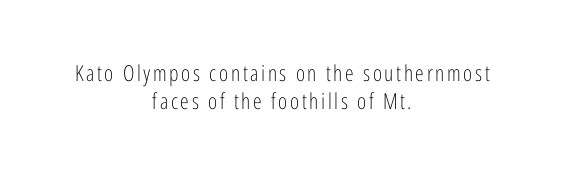
The image shows 22 px text type, upright; set centered, normal line spacing (1.27x), not underlined.
